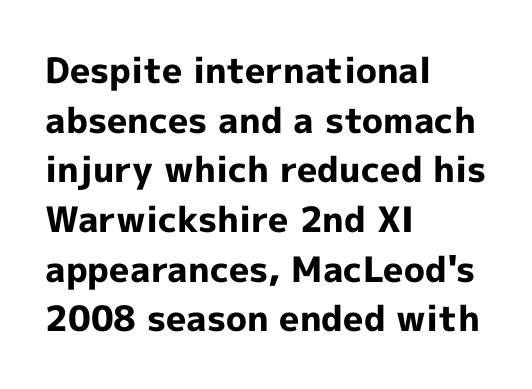
The image shows 35 px bold sans-serif type, upright; set left-aligned, normal line spacing (1.42x), normal letter spacing, not underlined; a medium x-height.
